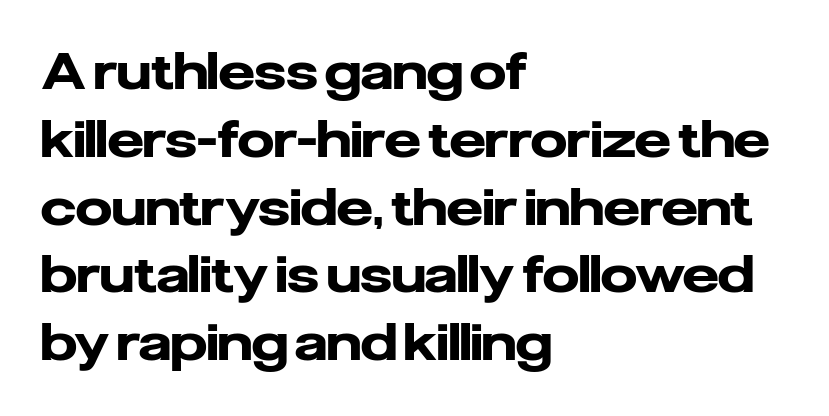
{"serif": "no", "italic": "no", "bold": "yes", "weight": "heavy", "width": "normal", "stroke_contrast": "low", "x_height": "medium", "monospaced": "no", "underline": "no", "align": "left", "line_spacing": "normal", "line_spacing_ratio": 1.33, "letter_spacing": "normal", "letter_spacing_em": 0.0, "glyph_px": 51}
